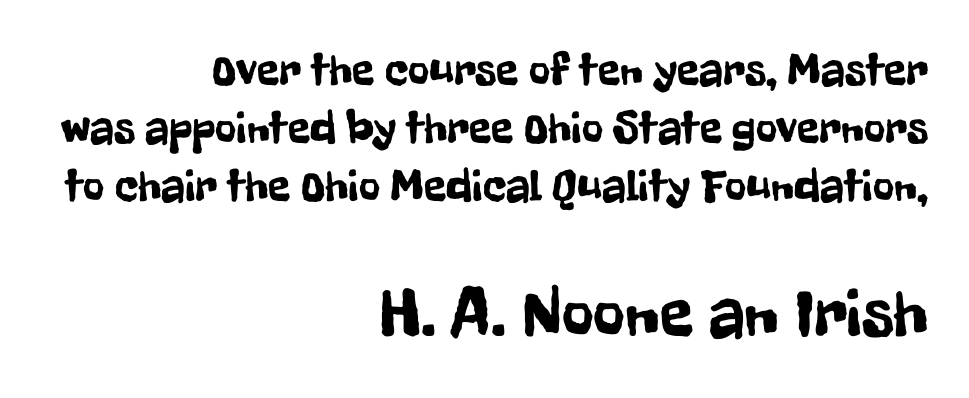
Does the bottom block carry the larger type? Yes, it does. The lines sit at an ordinary, default distance from one another. Leftover space on each line is placed entirely before the opening word. Posture: upright roman.
